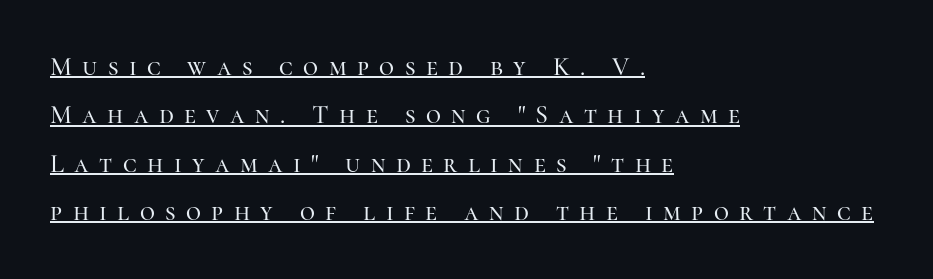
The image shows 26 px text type, upright; set left-aligned, line spacing 1.86x, unusually wide letter spacing (+0.4 em), underlined.
